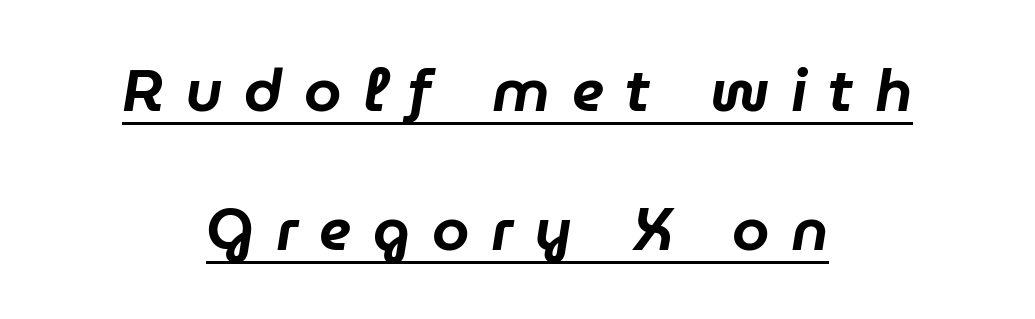
The image shows 60 px text type, italic (leaning right); set centered, loose line spacing (2.31x), unusually wide letter spacing (+0.36 em), underlined; low stroke contrast and a medium x-height.
